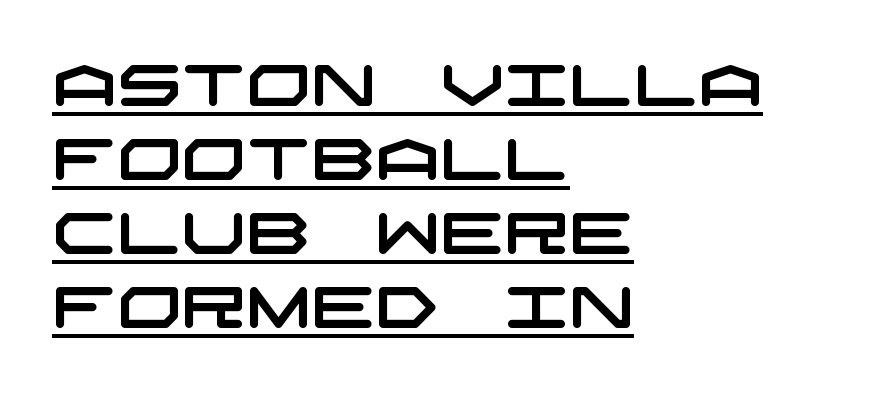
{"serif": "no", "width": "wide", "stroke_contrast": "low", "x_height": "large", "underline": "yes", "align": "left", "line_spacing": "normal", "line_spacing_ratio": 1.3, "letter_spacing": "normal", "letter_spacing_em": 0.0, "glyph_px": 57}
